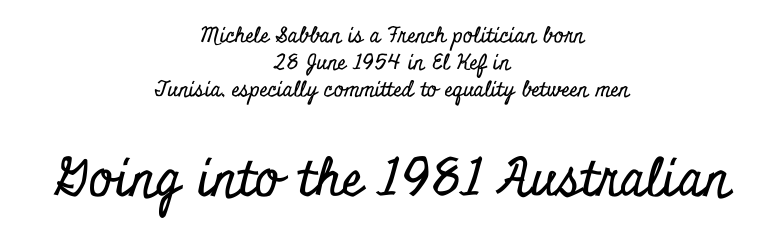
{"serif": "yes", "width": "condensed", "stroke_contrast": "low", "x_height": "small", "monospaced": "no", "underline": "no", "align": "center", "line_spacing": "normal", "line_spacing_ratio": 1.28, "letter_spacing": "normal", "letter_spacing_em": 0.0, "larger_block": "second", "size_ratio": 2.48, "glyph_px": 52}
